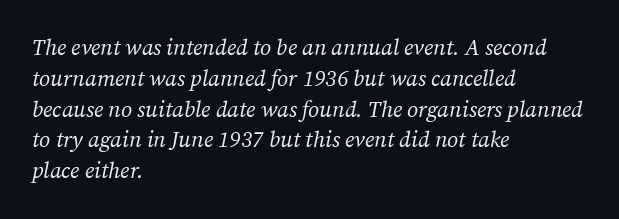
{"italic": "yes", "lean": "right", "slant_degrees": 12, "bold": "no", "underline": "no", "align": "left", "line_spacing": "normal", "line_spacing_ratio": 1.4, "letter_spacing": "normal", "letter_spacing_em": 0.0, "glyph_px": 22}
